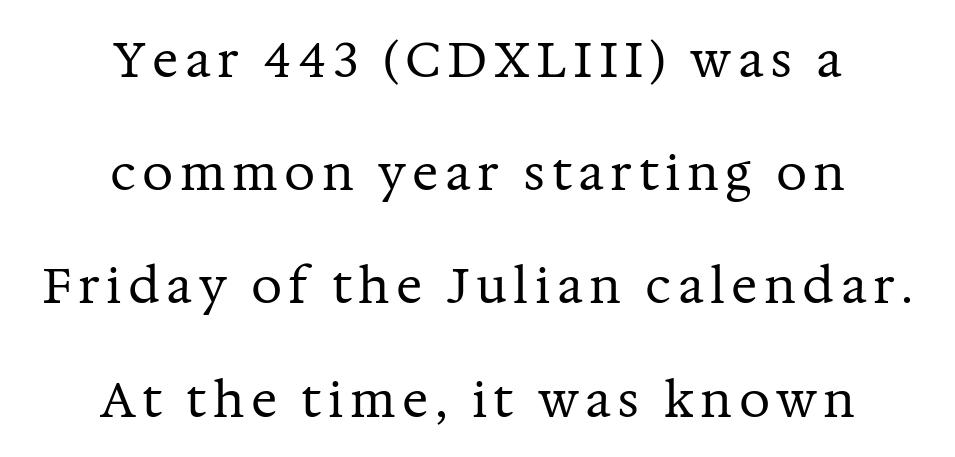
{"serif": "yes", "italic": "no", "bold": "no", "weight": "regular", "width": "normal", "stroke_contrast": "medium", "x_height": "medium", "monospaced": "no", "underline": "no", "align": "center", "line_spacing": "loose", "line_spacing_ratio": 2.31, "glyph_px": 49}
